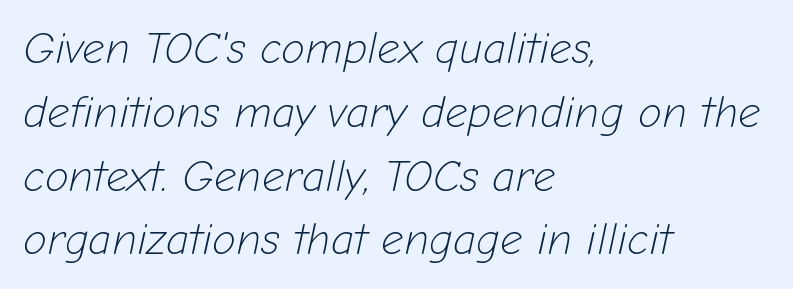
Students, note that the glyphs here touch the page at normal intervals. The letters advance in unequal steps, a hallmark of proportional type. The gap between lines stays unmarked. No heavy texture on the line: the type isn't bold.
